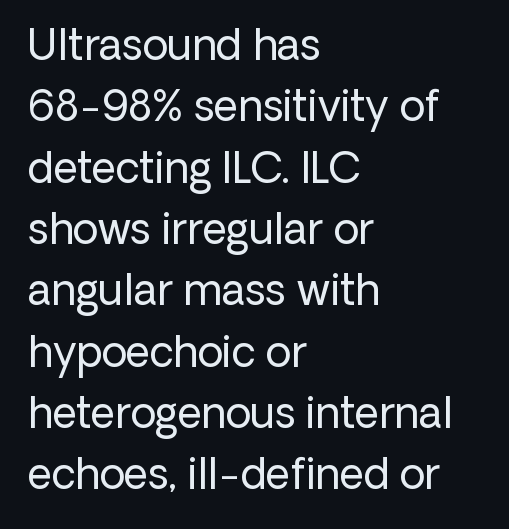
{"serif": "no", "italic": "no", "bold": "no", "weight": "regular", "width": "normal", "stroke_contrast": "low", "x_height": "medium", "monospaced": "no", "underline": "no", "align": "left", "line_spacing": "normal", "line_spacing_ratio": 1.46, "letter_spacing": "normal", "letter_spacing_em": 0.0, "glyph_px": 42}
